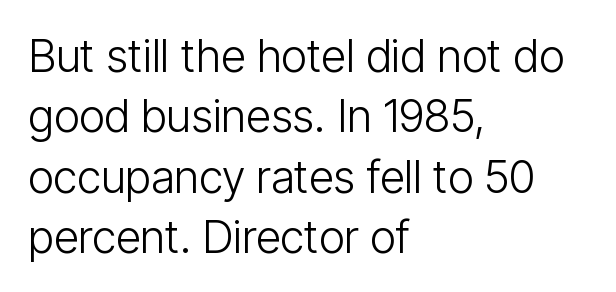
The image shows 45 px light, condensed sans-serif type, upright; set left-aligned, normal line spacing (1.34x), normal letter spacing, not underlined; low stroke contrast and a medium x-height.
